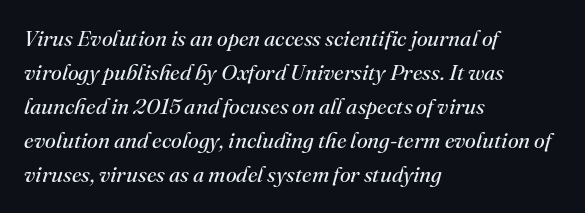
{"italic": "yes", "lean": "right", "slant_degrees": 16, "bold": "no", "underline": "no", "align": "left", "line_spacing": "normal", "line_spacing_ratio": 1.55, "letter_spacing": "normal", "letter_spacing_em": 0.0, "glyph_px": 22}
